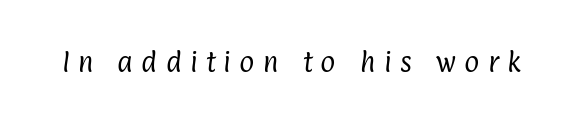
{"bold": "no", "underline": "no", "letter_spacing": "wide", "letter_spacing_em": 0.36, "glyph_px": 23}
